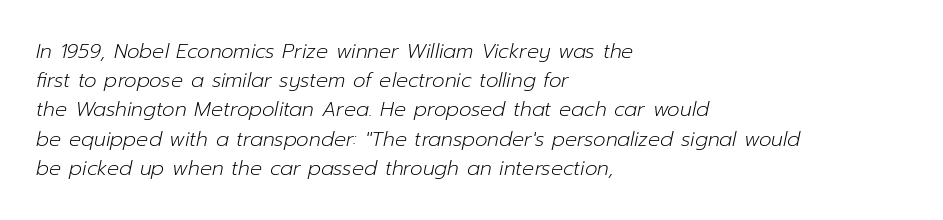
Q: Is the text bold? A: No.
Q: Is the text italic (slanted)? A: Yes, it leans right by about 12 degrees.
Q: Is the text underlined? A: No.
Q: How is the paragraph aligned? A: Left-aligned.
Q: Is the spacing between letters normal or unusually wide? A: Normal.
Q: Is the spacing between lines tight, normal or loose? A: Normal.
